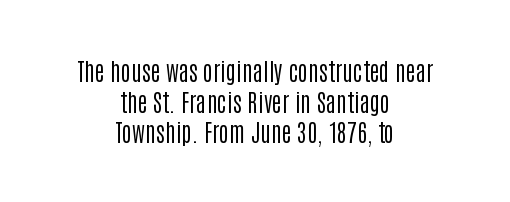
The image shows 24 px text type, upright; set centered, normal line spacing (1.28x), normal letter spacing, not underlined.
